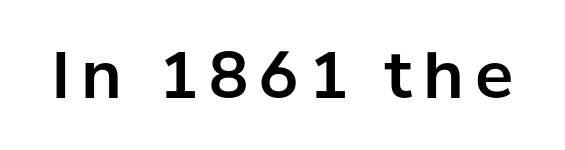
Q: Is the text italic (slanted)? A: No, it is upright.
Q: Is the typeface a serif or a sans-serif typeface? A: Sans-serif.
Q: Is the text underlined? A: No.
Q: Width (condensed, normal, or wide)? A: Normal.
Q: Stroke contrast? A: Low.
Q: x-height? A: Medium.
Q: Monospaced? A: No.
